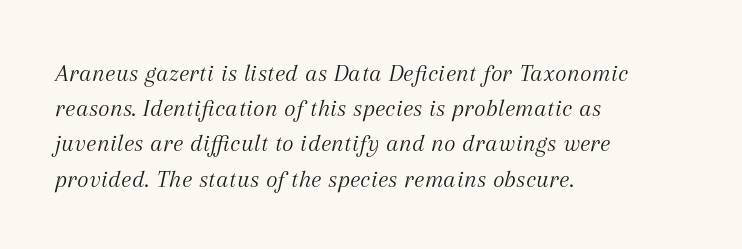
The image shows 25 px text type, italic (leaning right); set left-aligned, normal line spacing (1.41x), normal letter spacing, not underlined.
